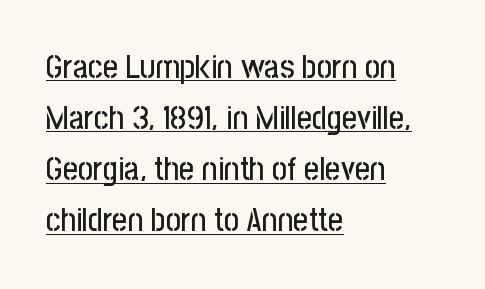
Q: Is the text italic (slanted)? A: No, it is upright.
Q: Is the typeface a serif or a sans-serif typeface? A: Sans-serif.
Q: Is the text underlined? A: Yes.
Q: How is the paragraph aligned? A: Left-aligned.
Q: Is the spacing between letters normal or unusually wide? A: Normal.
Q: Is the spacing between lines tight, normal or loose? A: Normal.
Q: Width (condensed, normal, or wide)? A: Condensed.
Q: Stroke contrast? A: Low.
Q: x-height? A: Medium.
Q: Monospaced? A: No.
